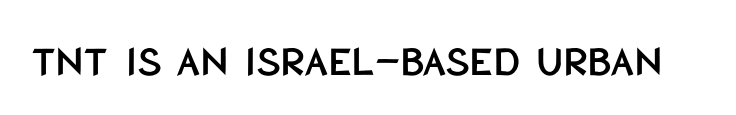
Q: Is the text italic (slanted)? A: No, it is upright.
Q: Is the typeface a serif or a sans-serif typeface? A: Sans-serif.
Q: Is the text underlined? A: No.
Q: Is the spacing between letters normal or unusually wide? A: Normal.
Q: Width (condensed, normal, or wide)? A: Condensed.
Q: Stroke contrast? A: Low.
Q: x-height? A: Large.
Q: Monospaced? A: No.
